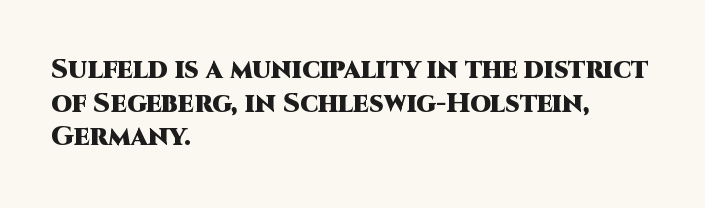
Its strokes are broad and dark, the hallmark of bold type. It's the straight-up-and-down kind of type. Regular leading. Caption: standard tracking, unaltered.
